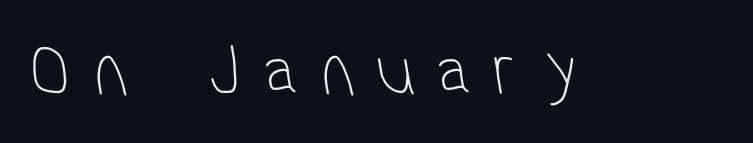
Looks like regular typesetting: each glyph gets only the width it needs. No chunkiness to these letters — they're not bold. The rendering shows plain stroke endings on the letterforms — a sans-serif design. Quick note: underline off. Display-style spreading of the glyphs; the letterfit is very open.
